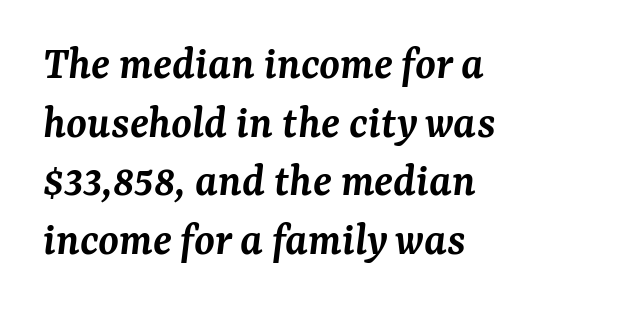
This sample has the flowing, uneven cadence of proportional lettering. Stroke thickness is moderately raised; the sample reads as semibold. To sum up the face: it has serifs. Descender tails drop into unmarked territory.
